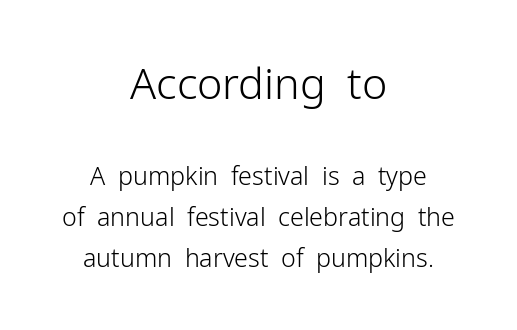
Summary of vertical rhythm: regular, with standard interline spacing. The cut favours lightness, reaching ordinary text weight at its darkest. Note the varied advance widths — an 'i' is clearly narrower than an 'm'. Bare-footed words on every line. There is no visible air inserted between adjacent glyphs.
